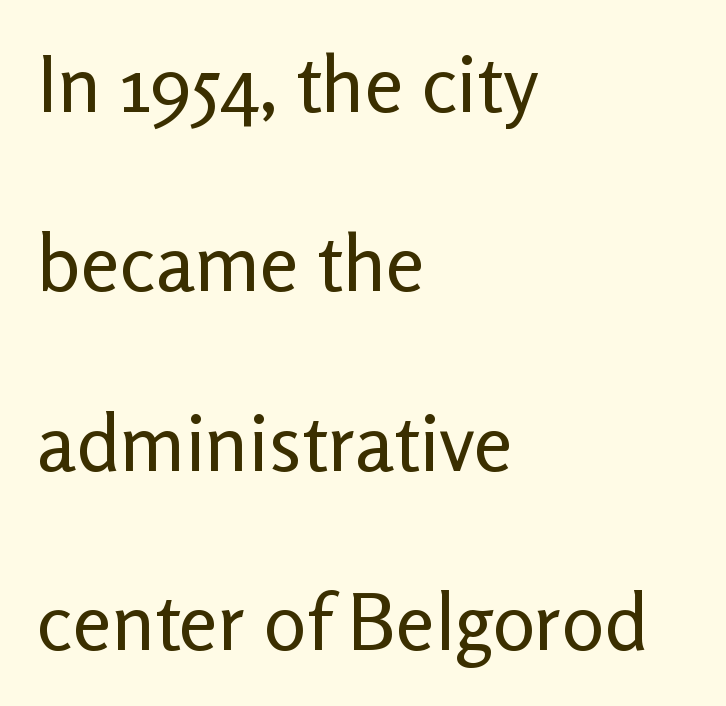
The image shows 79 px regular-weight sans-serif type, upright; set left-aligned, loose line spacing (2.27x), normal letter spacing, not underlined; low stroke contrast and a medium x-height.
